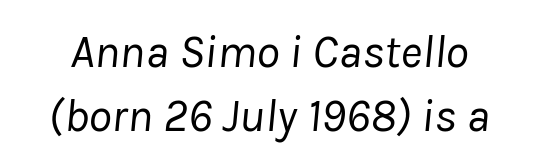
{"italic": "yes", "lean": "right", "slant_degrees": 8, "bold": "no", "weight": "regular", "width": "normal", "stroke_contrast": "low", "x_height": "medium", "monospaced": "no", "underline": "no", "line_spacing": "normal", "line_spacing_ratio": 1.36, "letter_spacing": "normal", "letter_spacing_em": 0.0, "glyph_px": 47}
